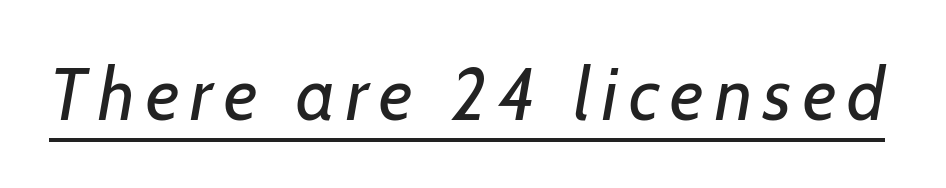
{"serif": "no", "bold": "no", "weight": "regular", "width": "normal", "stroke_contrast": "low", "x_height": "medium", "monospaced": "no", "underline": "yes", "glyph_px": 73}
